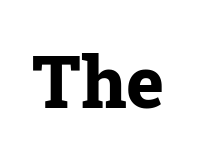
{"serif": "yes", "italic": "no", "bold": "yes", "weight": "bold", "width": "normal", "stroke_contrast": "low", "x_height": "medium", "monospaced": "no", "underline": "no", "letter_spacing": "normal", "letter_spacing_em": 0.0, "glyph_px": 72}
